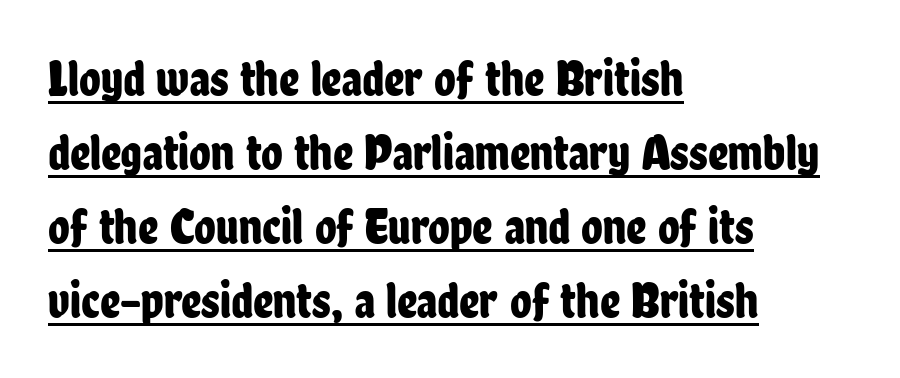
The rendering keeps characters at their native spacing. Unlike a traditional serif, this face leaves its strokes unadorned. The sample's only ornament is a line tracing under the words. The face used here is proportionally spaced, like ordinary book or web type.
